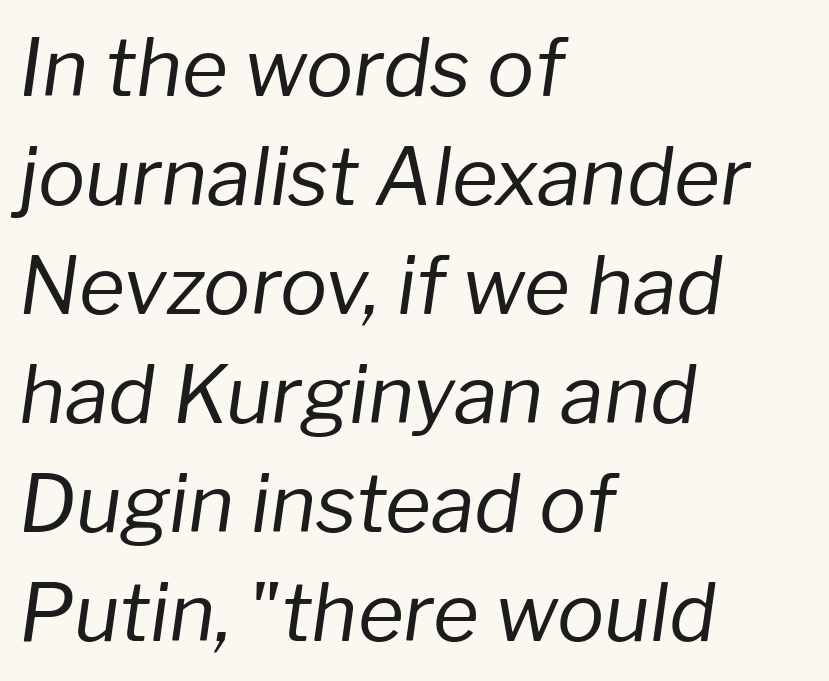
The image shows 79 px regular-weight type, italic (leaning right); set left-aligned, normal line spacing (1.38x), normal letter spacing, not underlined; low stroke contrast and a medium x-height.
